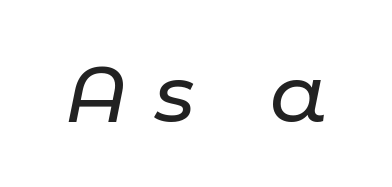
Spacing verdict: proportional, widths tailored to each character. Someone cranked the tracking dial way up on this one. The gap between lines stays unmarked. Characters are canted at an angle relative to the baseline's perpendicular.
